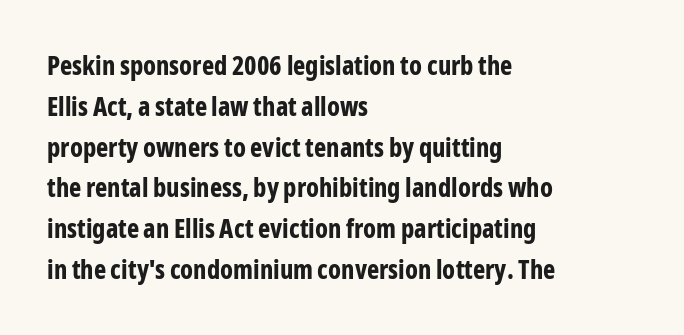
Q: Is the text bold? A: Yes.
Q: Is the text italic (slanted)? A: No, it is upright.
Q: Is the text underlined? A: No.
Q: How is the paragraph aligned? A: Left-aligned.
Q: Is the spacing between letters normal or unusually wide? A: Normal.
Q: Is the spacing between lines tight, normal or loose? A: Normal.
